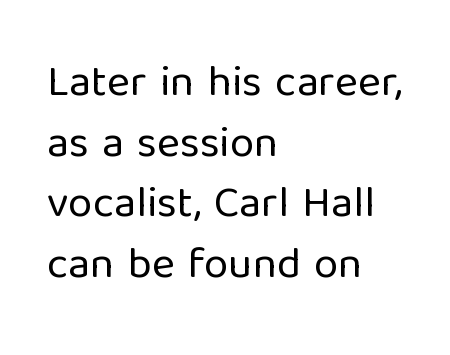
Weight: in the light-to-regular range. To sum up the face: it is a sans, with no serifs. This sample is left-justified, so line endings fall wherever the words run out. Letters rest on an invisible, unmarked baseline.
